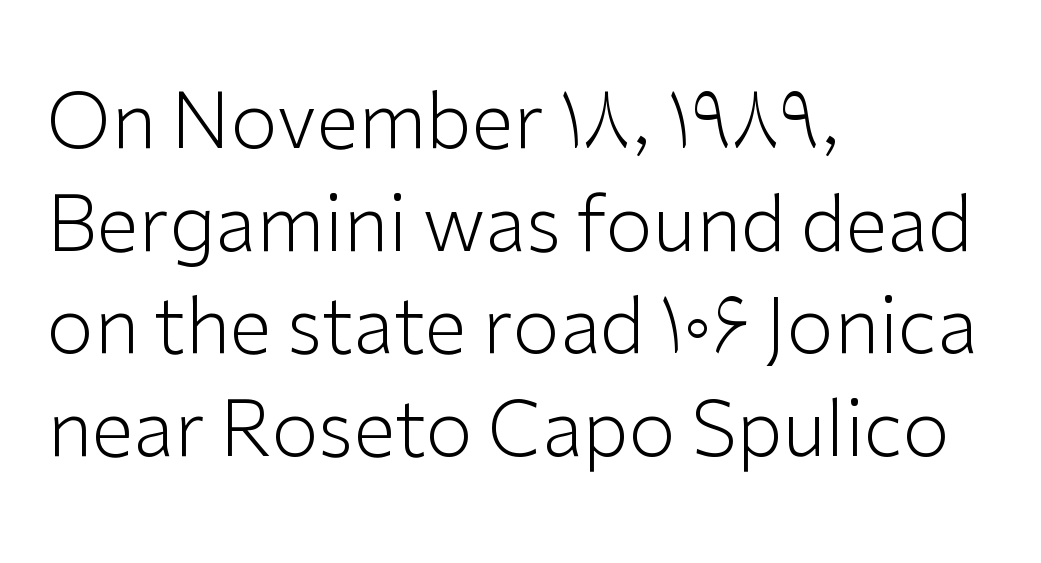
Unbolded letterforms with no extra heft. No feet cap the strokes, marking this as sans-serif type. Left-aligned paragraph, ragged on the right. Note the varied advance widths — an 'i' is clearly narrower than an 'm'. Vertically, the passage feels balanced, rows spaced as you'd expect.
